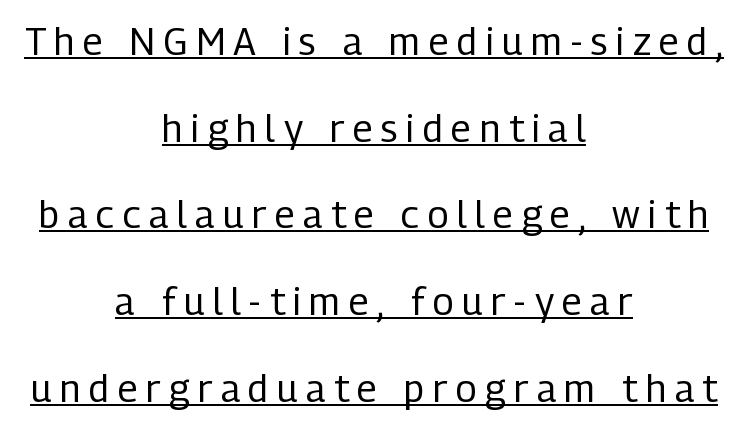
Q: Is the text bold? A: No.
Q: Is the text italic (slanted)? A: No, it is upright.
Q: Is the typeface a serif or a sans-serif typeface? A: Sans-serif.
Q: Is the text underlined? A: Yes.
Q: How is the paragraph aligned? A: Centered.
Q: Is the spacing between letters normal or unusually wide? A: Unusually wide.
Q: Is the spacing between lines tight, normal or loose? A: Loose.
Q: Width (condensed, normal, or wide)? A: Condensed.
Q: Stroke contrast? A: Low.
Q: x-height? A: Medium.
Q: Monospaced? A: No.
